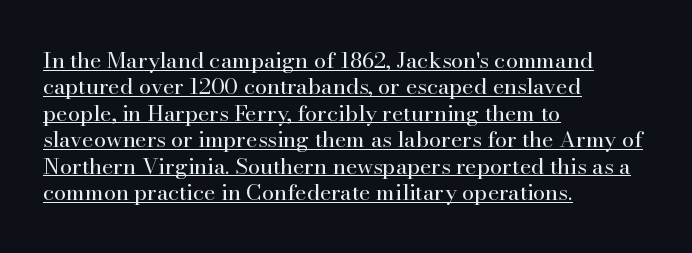
{"italic": "no", "bold": "no", "underline": "yes", "align": "left", "line_spacing_ratio": 1.2, "letter_spacing": "normal", "letter_spacing_em": 0.0, "glyph_px": 22}
